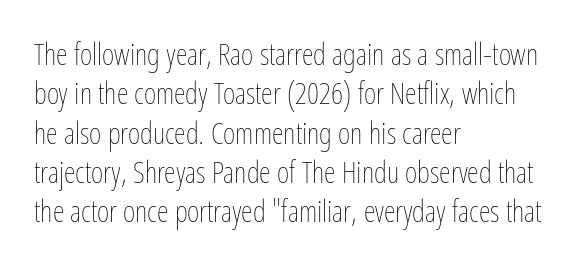
Reading down the column, the eye jumps a familiar distance to each next line. Unmarked baselines from the first word to the last. These lines are rendered in a variable-pitch font. This sample uses plain, unmodified letter spacing. Compared with a typical body face, this is equally light or lighter still.
